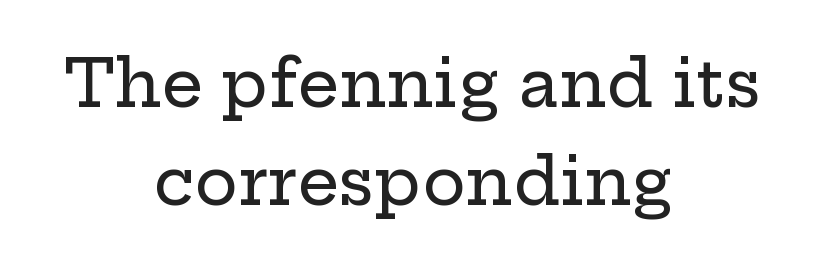
To sum up the face: it has serifs. Leftover space on each line is divided equally before and after the words. No extra tracking has been applied to these lines. Underline: absent. Does the lettering tilt? It doesn't — this is upright.
